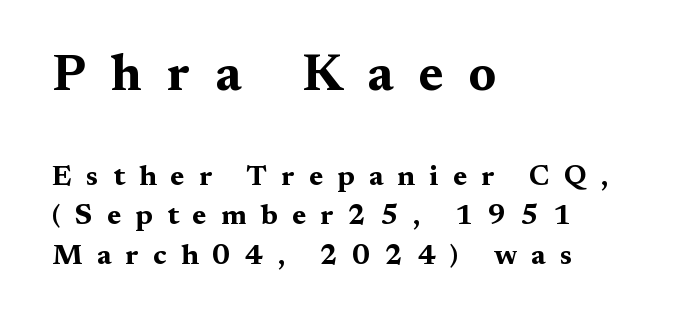
The rendering uses natural spacing where letterforms have individual widths. Does the weight exceed regular? Yes, all the way to bold. The letters are spread apart with noticeably loose tracking. Line starts are locked; line ends wander. Upright lettering throughout.
